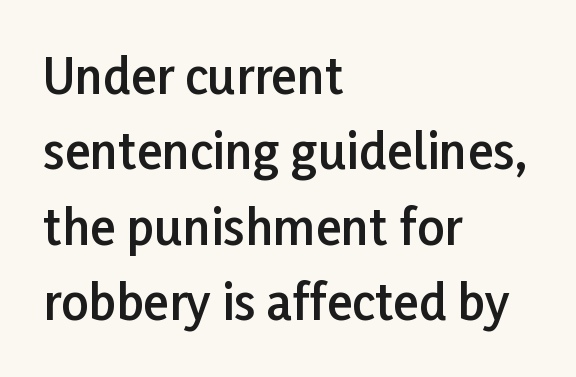
Each letter's strokes conclude bluntly, with no projecting serifs. The letters are semibold — heavier than regular but short of a full bold. The specimen reads as upright at a glance. All the whitespace from short lines collects on the right.
